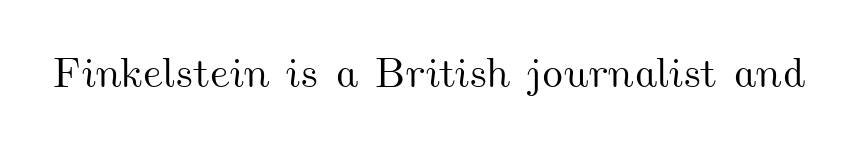
The image shows 42 px wide type; set normal letter spacing, not underlined; medium stroke contrast and a small x-height.
